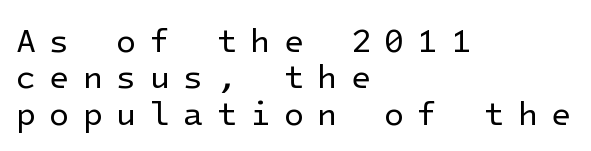
{"serif": "no", "italic": "no", "bold": "no", "weight": "regular", "width": "normal", "stroke_contrast": "low", "x_height": "medium", "underline": "no", "align": "left", "line_spacing": "tight", "line_spacing_ratio": 1.1, "letter_spacing": "wide", "letter_spacing_em": 0.4, "glyph_px": 33}
